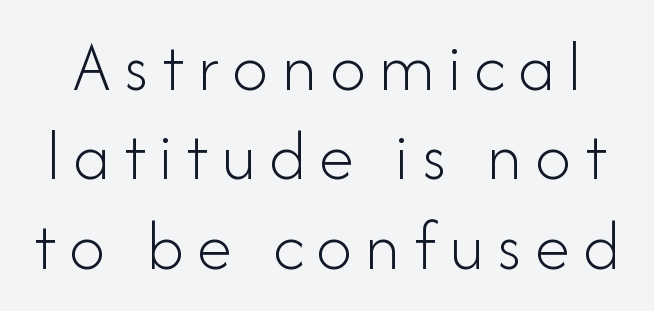
The image shows 72 px light sans-serif type, upright; set line spacing 1.24x, not underlined; low stroke contrast and a small x-height.
